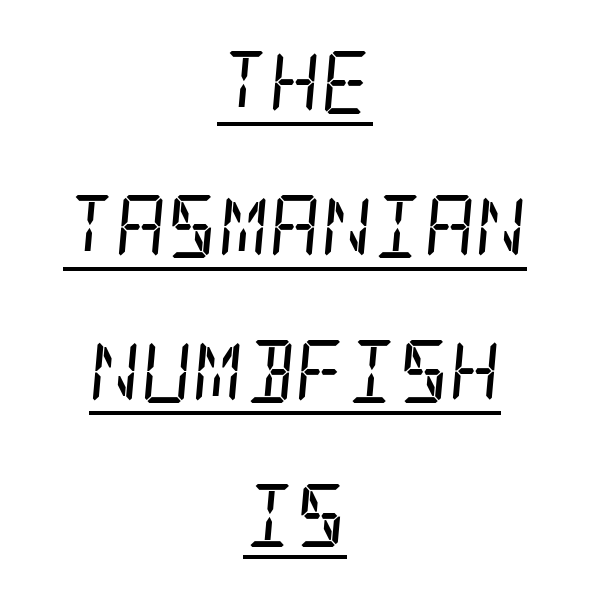
The strokes carry an ordinary text weight at most. A centered setting, common on invitations and titles, is used for this passage. Each letter's strokes conclude with small projecting serifs. Compared with typical paragraphs, the rows here are farther apart.
